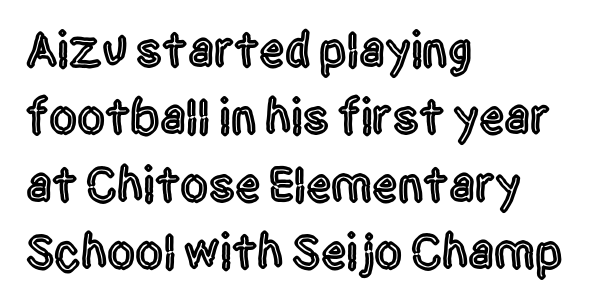
Q: Is the text italic (slanted)? A: No, it is upright.
Q: Is the typeface a serif or a sans-serif typeface? A: Sans-serif.
Q: Is the text underlined? A: No.
Q: How is the paragraph aligned? A: Left-aligned.
Q: Is the spacing between letters normal or unusually wide? A: Normal.
Q: Is the spacing between lines tight, normal or loose? A: Normal.
Q: Width (condensed, normal, or wide)? A: Condensed.
Q: x-height? A: Large.
Q: Monospaced? A: No.
